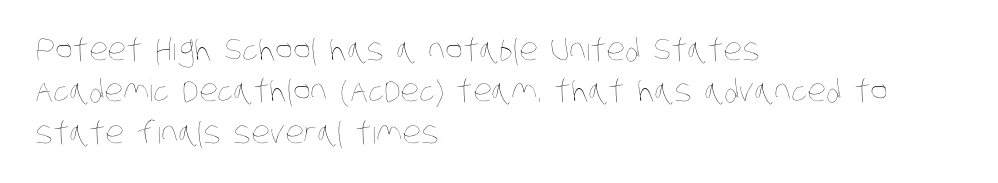
The image shows 30 px thin, condensed type; set left-aligned, normal line spacing (1.38x), normal letter spacing, not underlined; low stroke contrast and a large x-height.
